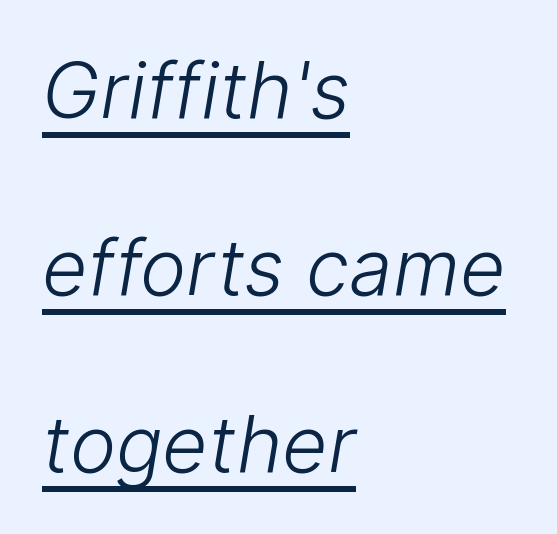
Weight: regular or lighter. Note: no serifs on the glyphs. Looks like regular typesetting: each glyph gets only the width it needs. Underlined type. Reading down the block, your eye returns to a fixed left position each line. Is there much room between lines? Yes — plenty of vertical air separates them.
